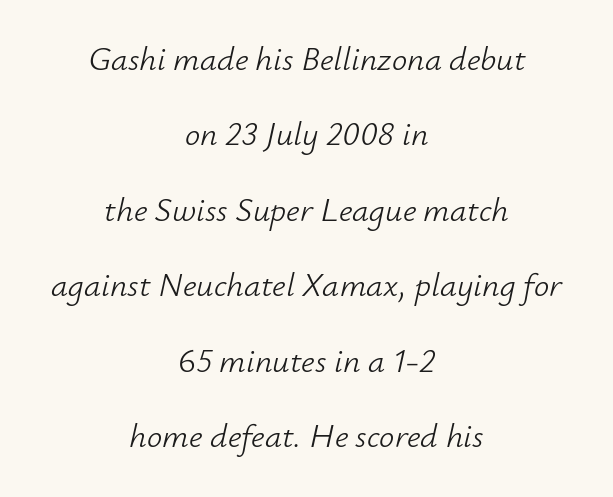
The line texture is even and compact thanks to regular tracking. Airy leading. Unbolded letterforms with no extra heft. Quick note: underline off. Rendered with sloped, italic letterforms. The text block is weighted toward neither margin, spreading evenly from the middle.
